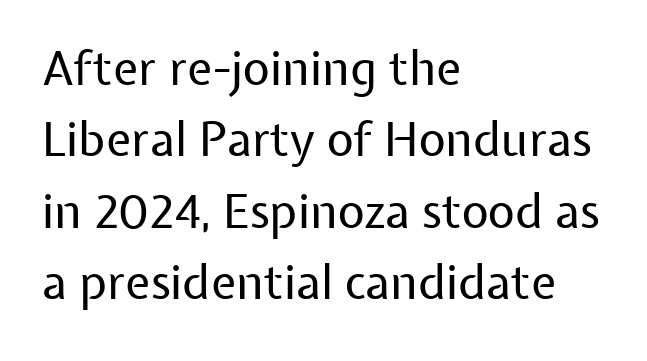
The image shows 47 px regular-weight sans-serif type, upright; set left-aligned, normal line spacing (1.52x), normal letter spacing, not underlined; low stroke contrast and a medium x-height.
